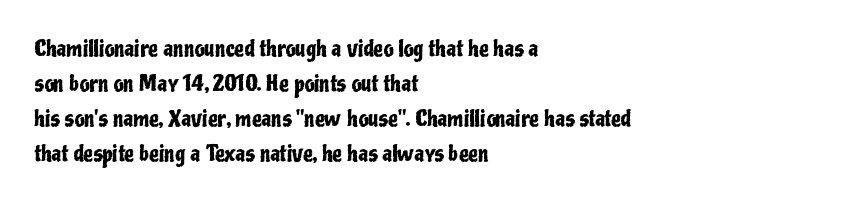
{"italic": "no", "underline": "no", "align": "left", "line_spacing": "normal", "line_spacing_ratio": 1.59, "letter_spacing": "normal", "letter_spacing_em": 0.0, "glyph_px": 22}
